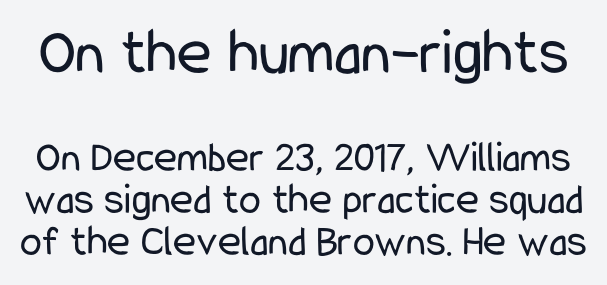
Q: Is the text bold? A: No.
Q: Is the text italic (slanted)? A: No, it is upright.
Q: Is the typeface a serif or a sans-serif typeface? A: Sans-serif.
Q: Is the text underlined? A: No.
Q: Is the spacing between letters normal or unusually wide? A: Normal.
Q: Is the spacing between lines tight, normal or loose? A: Tight.
Q: Which block of text is set in a larger size, the first (top) or the second (bottom)? A: The first (top) one.
Q: Width (condensed, normal, or wide)? A: Condensed.
Q: Stroke contrast? A: Low.
Q: x-height? A: Medium.
Q: Monospaced? A: No.
